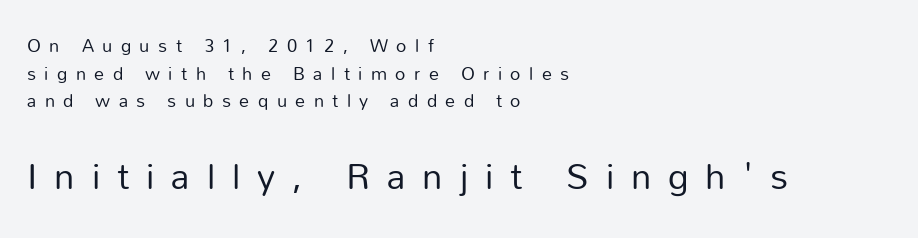
{"serif": "no", "italic": "no", "bold": "no", "weight": "regular", "width": "normal", "stroke_contrast": "low", "x_height": "medium", "monospaced": "no", "underline": "no", "align": "left", "line_spacing": "normal", "line_spacing_ratio": 1.54, "letter_spacing": "wide", "letter_spacing_em": 0.47, "larger_block": "second", "size_ratio": 2.0, "glyph_px": 36}
